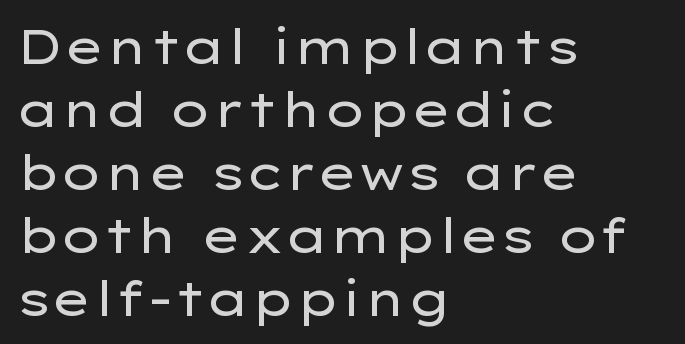
{"serif": "no", "italic": "no", "bold": "no", "weight": "regular", "width": "wide", "stroke_contrast": "low", "x_height": "medium", "monospaced": "no", "underline": "no", "align": "left", "line_spacing": "normal", "line_spacing_ratio": 1.31, "letter_spacing": "normal", "letter_spacing_em": 0.0, "glyph_px": 48}
